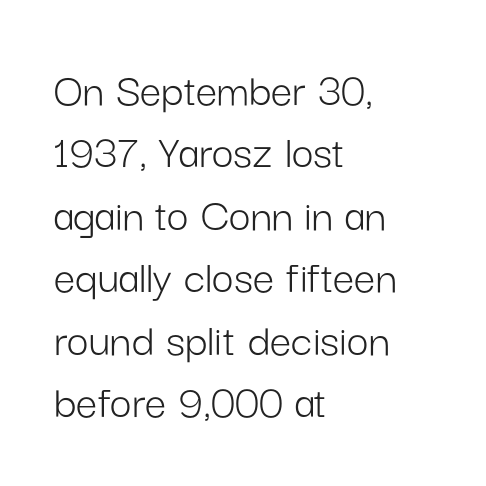
The image shows 48 px light sans-serif type, upright; set left-aligned, normal line spacing (1.3x), normal letter spacing, not underlined; low stroke contrast and a medium x-height.
